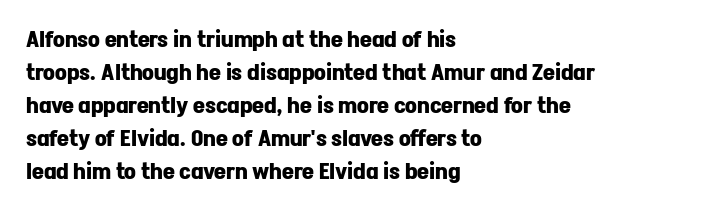
The image shows 23 px bold type, upright; set left-aligned, normal line spacing (1.44x), normal letter spacing, not underlined.
